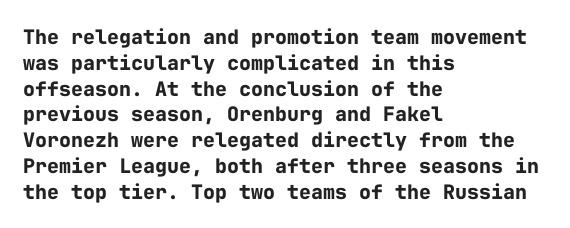
A typesetter would call this zero additional tracking. A classic flush-left, rag-right setting is used for this passage. The letters stand upright; this is a roman face. The glyphs are unaccompanied by any horizontal stroke below them. Line spacing here is normal.
